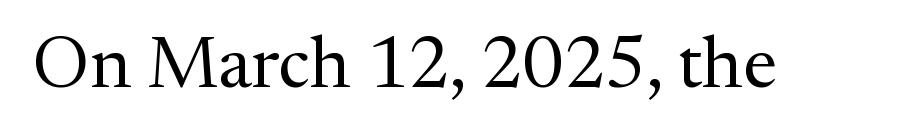
{"serif": "yes", "italic": "no", "bold": "no", "weight": "regular", "width": "normal", "stroke_contrast": "medium", "x_height": "medium", "monospaced": "no", "underline": "no", "letter_spacing": "normal", "letter_spacing_em": 0.0, "glyph_px": 73}
